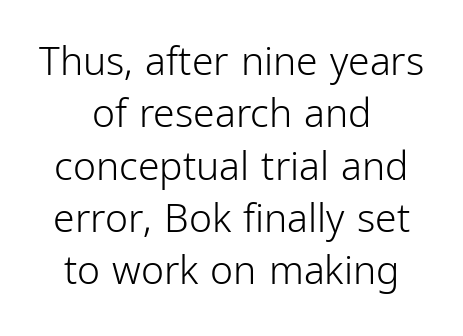
The image shows 39 px light, condensed sans-serif type, upright; set centered, normal line spacing (1.34x), normal letter spacing, not underlined; low stroke contrast and a medium x-height.
